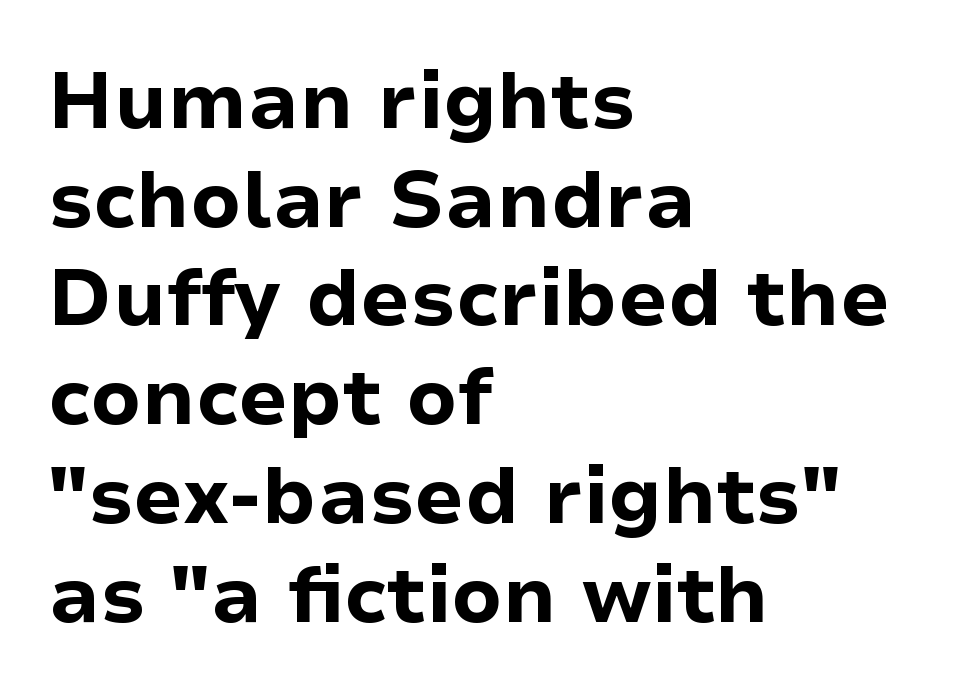
The image shows 79 px bold sans-serif type, upright; set left-aligned, normal line spacing (1.25x), normal letter spacing, not underlined; low stroke contrast and a medium x-height.
